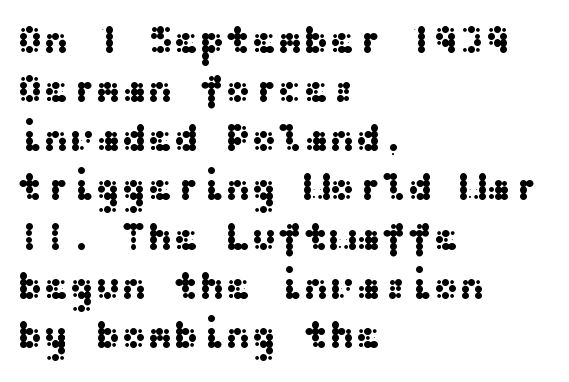
The image shows 39 px wide sans-serif type, upright; set left-aligned, normal line spacing (1.26x), normal letter spacing, not underlined; medium stroke contrast and a medium x-height.
